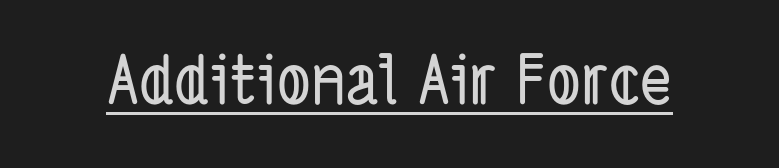
The image shows 67 px condensed sans-serif type; set normal letter spacing, underlined; low stroke contrast and a medium x-height.
